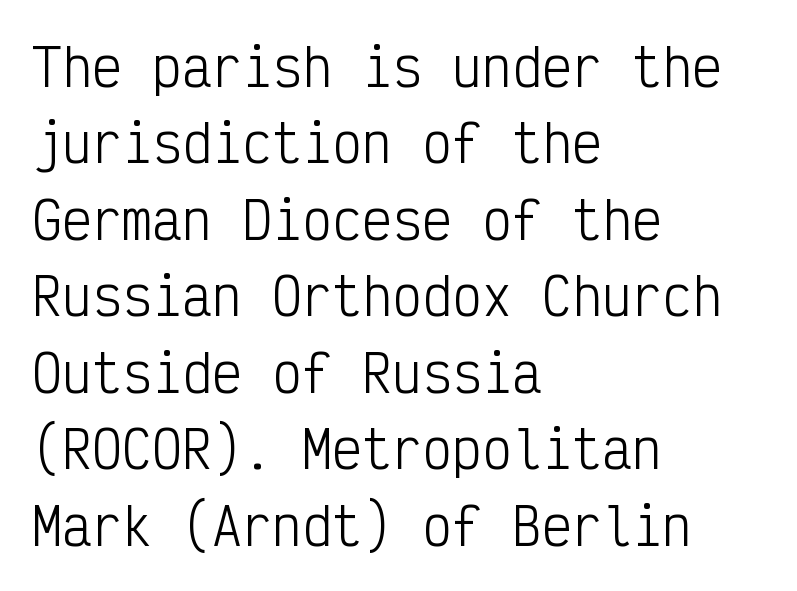
{"serif": "no", "italic": "no", "bold": "no", "weight": "light", "width": "condensed", "stroke_contrast": "low", "x_height": "medium", "monospaced": "yes", "underline": "no", "align": "left", "line_spacing": "normal", "line_spacing_ratio": 1.53, "letter_spacing": "normal", "letter_spacing_em": 0.0, "glyph_px": 50}
